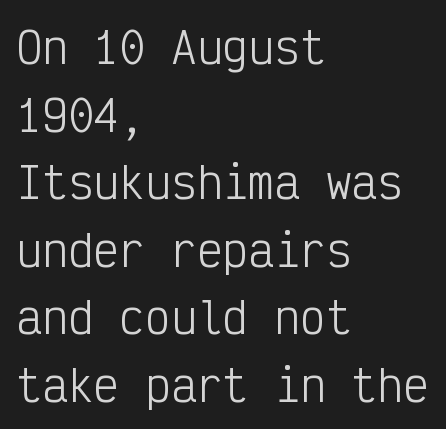
The letterforms sit at book weight or below. Unmarked baselines from the first word to the last. Monospaced: the letters line up in strict vertical columns. Caption: multi-line text, flush left, ragged right. The letterforms sit shoulder to shoulder at normal distance. Every stem runs plumb, perpendicular to the baseline.
